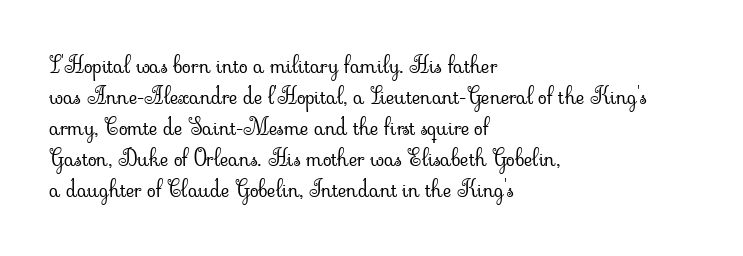
Posture: upright roman. The ragged edge is on the right, which tells us the setting is flush left. Reading down the column, the eye jumps a familiar distance to each next line. The specimen omits any rule beneath the text block's lines. The face looks like a standard text weight, possibly lighter.
